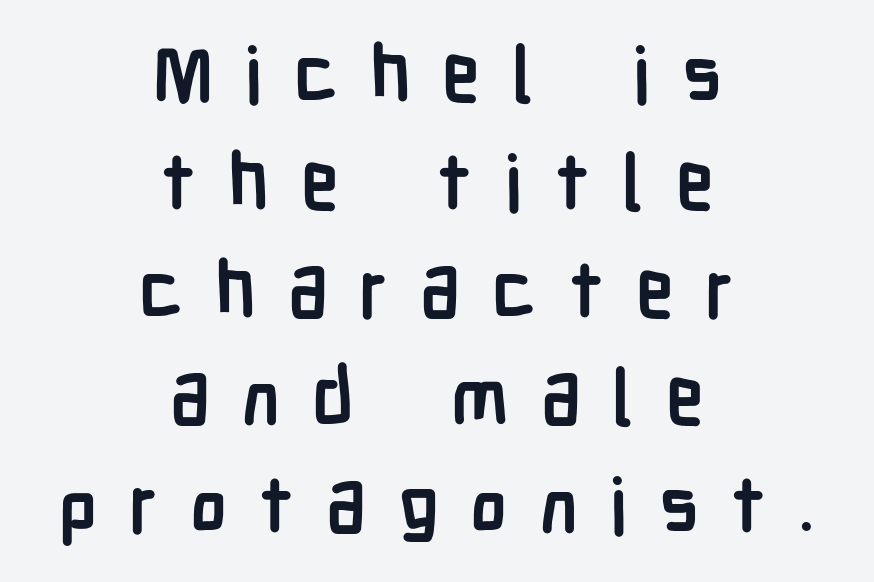
The image shows 77 px semibold, condensed sans-serif type, upright; set centered, normal line spacing (1.4x), unusually wide letter spacing (+0.41 em), not underlined; low stroke contrast and a medium x-height.
